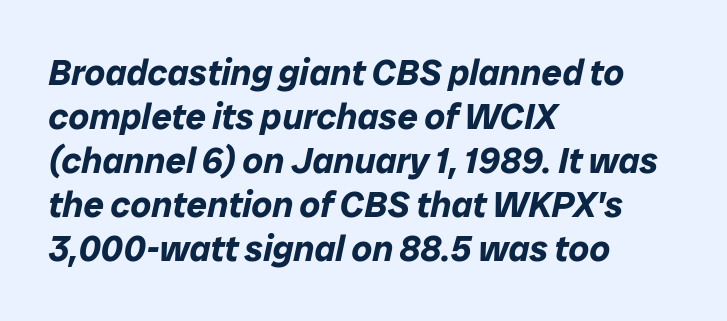
Letters rest on an invisible, unmarked baseline. When letters slant like this, we call the style italic. The passage shown is typed in a proportional face where columns would drift. No extra tracking has been applied to these lines. Heavy-handed strokes throughout: this text is bold.
